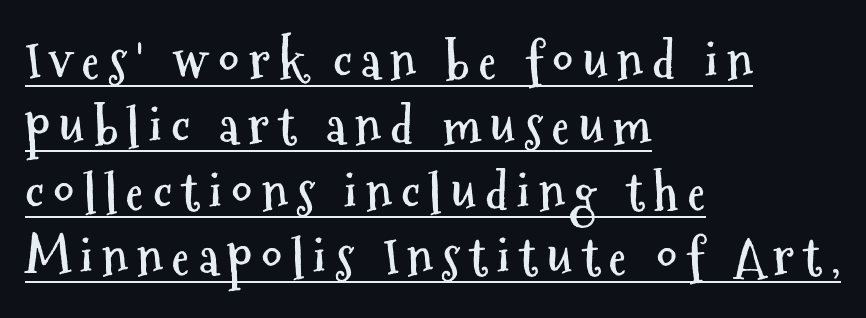
The image shows 51 px semibold, condensed sans-serif type, upright; set left-aligned, normal line spacing (1.28x), underlined; medium stroke contrast and a medium x-height.
